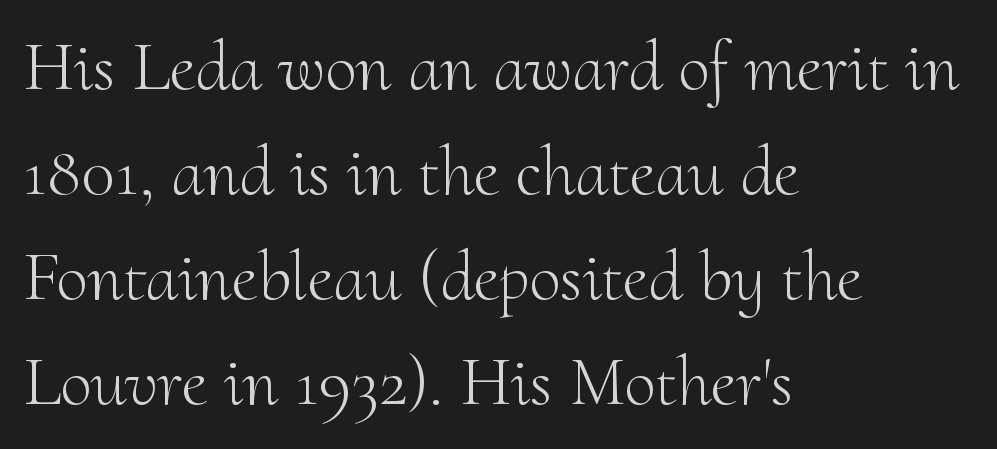
{"serif": "yes", "italic": "no", "bold": "no", "weight": "light", "width": "normal", "stroke_contrast": "medium", "x_height": "small", "monospaced": "no", "underline": "no", "align": "left", "line_spacing": "normal", "line_spacing_ratio": 1.48, "letter_spacing": "normal", "letter_spacing_em": 0.0, "glyph_px": 71}
